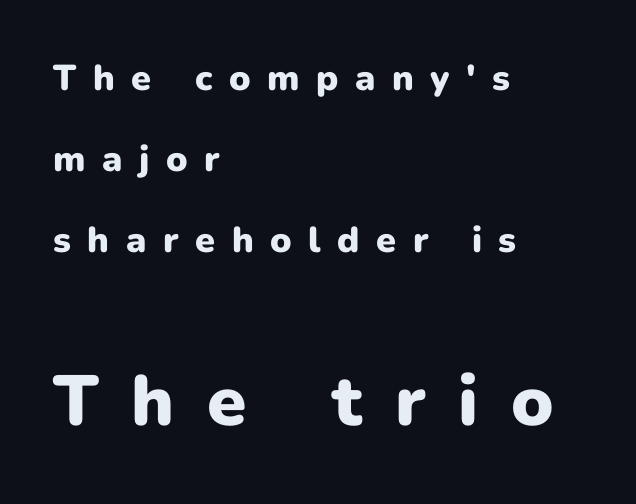
Q: Is the text bold? A: Yes.
Q: Is the text italic (slanted)? A: No, it is upright.
Q: Is the typeface a serif or a sans-serif typeface? A: Sans-serif.
Q: Is the text underlined? A: No.
Q: How is the paragraph aligned? A: Left-aligned.
Q: Is the spacing between letters normal or unusually wide? A: Unusually wide.
Q: Is the spacing between lines tight, normal or loose? A: Loose.
Q: Which block of text is set in a larger size, the first (top) or the second (bottom)? A: The second (bottom) one.
Q: Width (condensed, normal, or wide)? A: Normal.
Q: Stroke contrast? A: Low.
Q: x-height? A: Medium.
Q: Monospaced? A: No.
